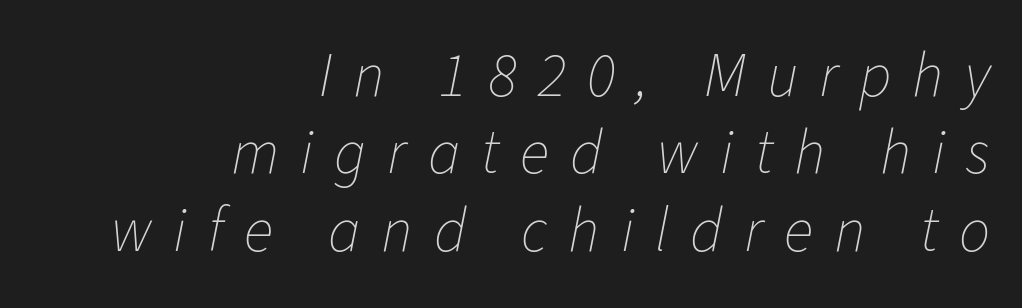
{"italic": "yes", "lean": "right", "slant_degrees": 11, "bold": "no", "weight": "thin", "width": "normal", "stroke_contrast": "low", "x_height": "medium", "monospaced": "no", "underline": "no", "align": "right", "line_spacing": "normal", "line_spacing_ratio": 1.25, "letter_spacing": "wide", "letter_spacing_em": 0.34, "glyph_px": 62}
